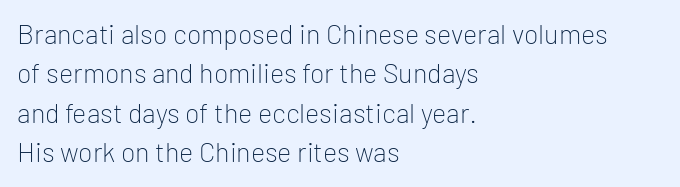
The image shows 27 px text type, upright; set left-aligned, normal line spacing (1.46x), normal letter spacing, not underlined.
